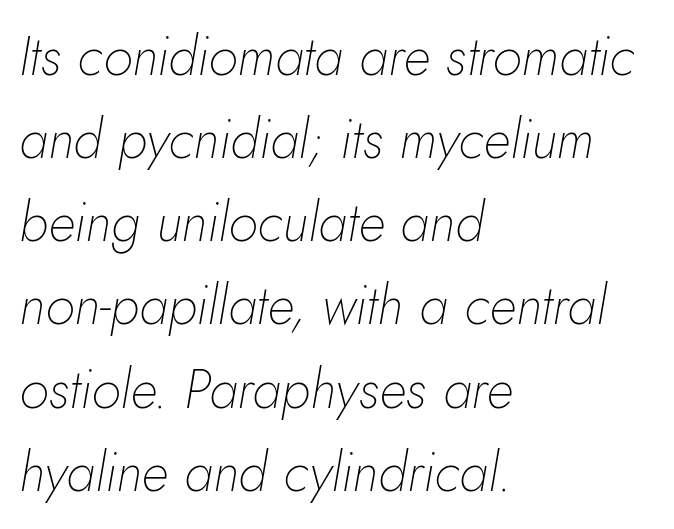
Glyph-to-glyph distance matches everyday printed text. This is oblique type, the kind used for emphasis or titles. The lines in this sample share a left origin and differ only in where they stop. The zone under the glyphs is completely vacant. Stroke mass is kept to a normal reading level or below.
